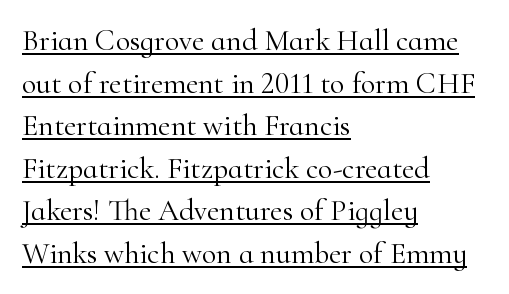
You can tell it's not italic because the verticals are truly vertical. The passage shown stacks its lines at a standard gap. If you drew a ruler down the left edge, every line would touch it. Nobody touched the tracking dial on this one.
